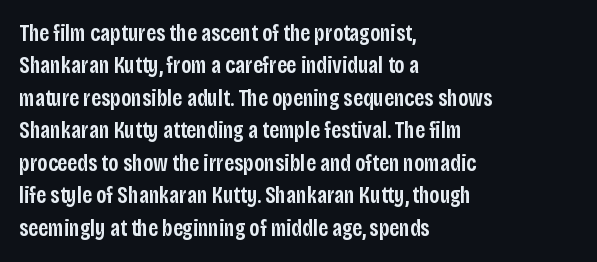
Q: Is the text bold? A: Semi-bold.
Q: Is the text italic (slanted)? A: No, it is upright.
Q: Is the text underlined? A: No.
Q: How is the paragraph aligned? A: Left-aligned.
Q: Is the spacing between letters normal or unusually wide? A: Normal.
Q: Is the spacing between lines tight, normal or loose? A: Normal.
